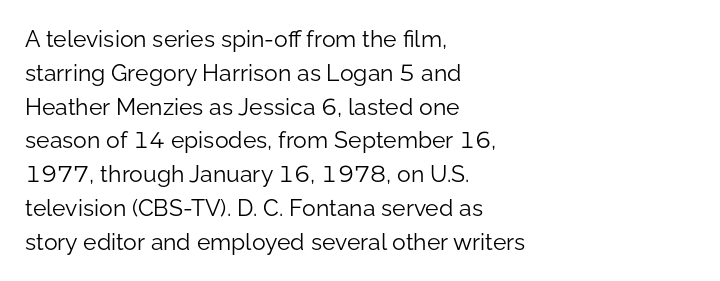
The image shows 23 px text type, upright; set left-aligned, normal line spacing (1.47x), normal letter spacing, not underlined.
